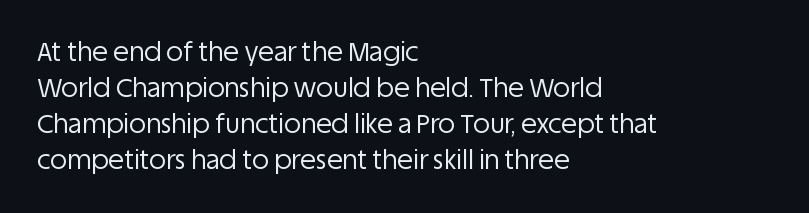
The characters are drawn with everyday or finer stroke widths. Line beginnings align vertically; line endings do not. Rule under the text: the space is simply empty. Words appear dense and cohesive because spacing is normal. Whoever set this chose a conventional vertical rhythm. Rendered with straight, roman letterforms.
